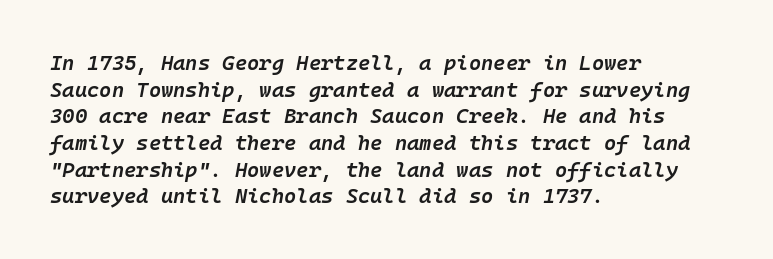
The image shows 21 px text type, italic (leaning right); set left-aligned, normal line spacing (1.27x), normal letter spacing, not underlined.
